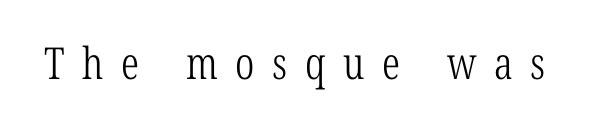
Look at the bottom of the vertical strokes: they flare into serifs here. Here the designer chose a conventional face with non-uniform glyph widths. The passage shown is not bold in any degree. Notice how the stems are strictly vertical — no italics here.
